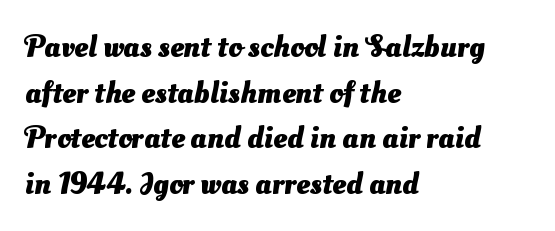
{"serif": "no", "bold": "yes", "weight": "heavy", "width": "normal", "stroke_contrast": "medium", "x_height": "small", "monospaced": "no", "underline": "no", "align": "left", "line_spacing": "normal", "line_spacing_ratio": 1.47, "letter_spacing": "normal", "letter_spacing_em": 0.0, "glyph_px": 31}
